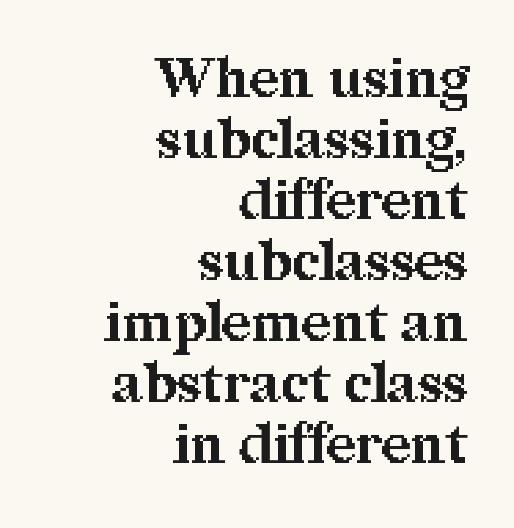
{"serif": "yes", "italic": "no", "bold": "yes", "weight": "bold", "width": "normal", "stroke_contrast": "medium", "x_height": "medium", "monospaced": "no", "underline": "no", "align": "right", "line_spacing": "tight", "line_spacing_ratio": 1.11, "letter_spacing": "normal", "letter_spacing_em": 0.0, "glyph_px": 55}
